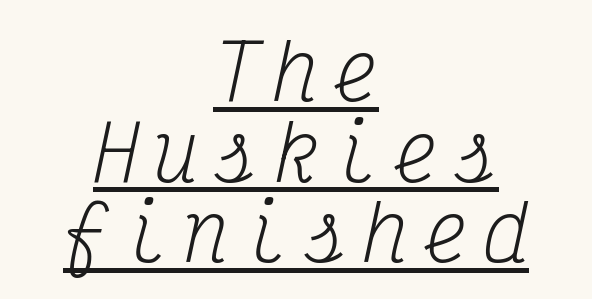
In terms of posture, this sample is oblique. Check the space under the baseline: a stroke is drawn there. The text was rendered using a seriffed face with decorative stroke endings. Horizontal bands of white between lines are thin slivers. Spacing verdict: monospaced, one width for all characters. Weight: regular or lighter.
